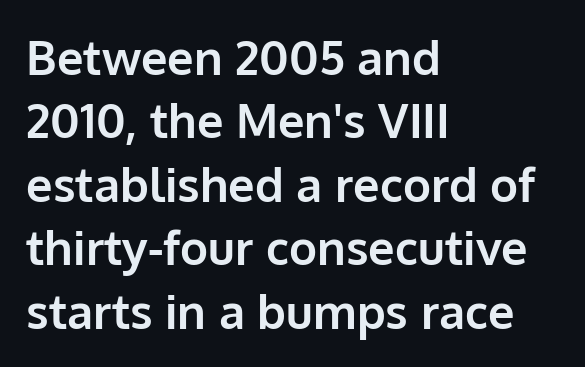
Q: Is the text bold? A: Yes.
Q: Is the text italic (slanted)? A: No, it is upright.
Q: Is the typeface a serif or a sans-serif typeface? A: Sans-serif.
Q: Is the text underlined? A: No.
Q: How is the paragraph aligned? A: Left-aligned.
Q: Is the spacing between letters normal or unusually wide? A: Normal.
Q: Is the spacing between lines tight, normal or loose? A: Normal.
Q: Width (condensed, normal, or wide)? A: Normal.
Q: Stroke contrast? A: Low.
Q: x-height? A: Medium.
Q: Monospaced? A: No.
